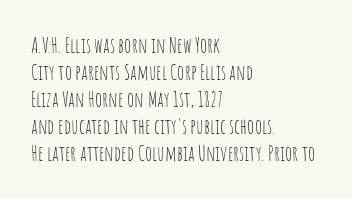
Q: Is the text bold? A: No.
Q: Is the text italic (slanted)? A: No, it is upright.
Q: Is the text underlined? A: No.
Q: How is the paragraph aligned? A: Left-aligned.
Q: Is the spacing between letters normal or unusually wide? A: Normal.
Q: Is the spacing between lines tight, normal or loose? A: Normal.
